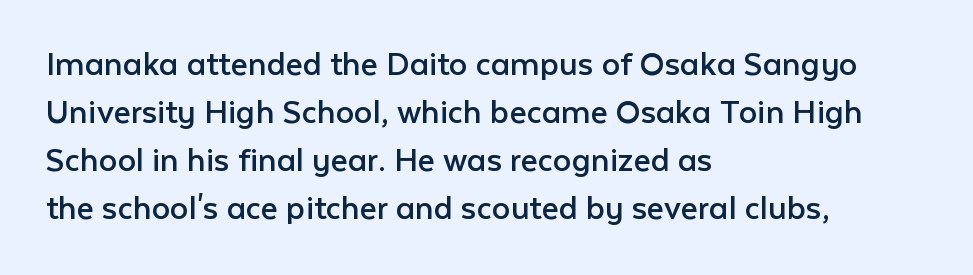
The image shows 37 px regular-weight sans-serif type, upright; set left-aligned, normal line spacing (1.3x), normal letter spacing, not underlined; low stroke contrast and a medium x-height.
